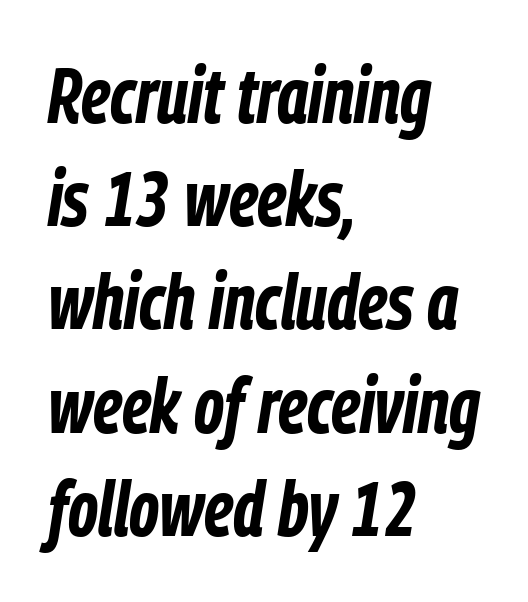
A typesetter would call this zero additional tracking. Here the designer chose a conventional face with non-uniform glyph widths. These lines were composed using italics. The rendering uses a bold face; every stroke is thick and dark.
